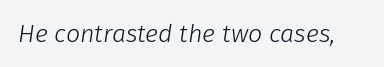
Stroke mass is kept to a normal reading level or below. Nothing unusual about the tracking: characters are spaced as the font intends. The lettering tilts uniformly, giving the passage an italic look. The specimen omits any rule beneath the text block's lines.
